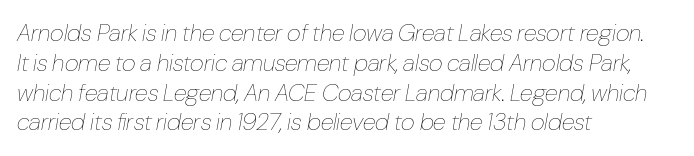
{"italic": "yes", "lean": "right", "slant_degrees": 10, "bold": "no", "underline": "no", "align": "left", "line_spacing_ratio": 1.24, "letter_spacing": "normal", "letter_spacing_em": 0.0, "glyph_px": 24}
